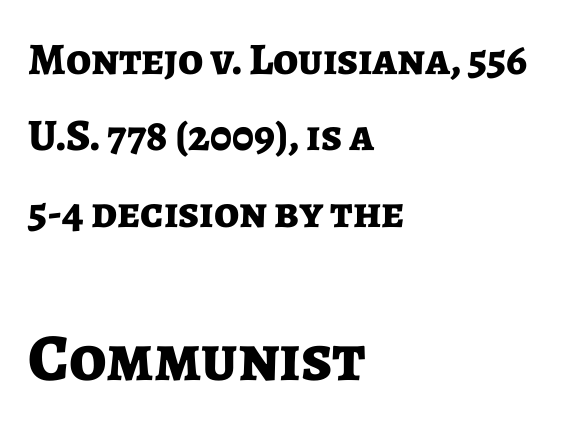
Q: Is the text bold? A: Yes.
Q: Is the text italic (slanted)? A: No, it is upright.
Q: Is the typeface a serif or a sans-serif typeface? A: Sans-serif.
Q: Is the text underlined? A: No.
Q: How is the paragraph aligned? A: Left-aligned.
Q: Is the spacing between letters normal or unusually wide? A: Normal.
Q: Is the spacing between lines tight, normal or loose? A: Normal.
Q: Which block of text is set in a larger size, the first (top) or the second (bottom)? A: The second (bottom) one.
Q: Width (condensed, normal, or wide)? A: Normal.
Q: Stroke contrast? A: Low.
Q: x-height? A: Medium.
Q: Monospaced? A: No.
